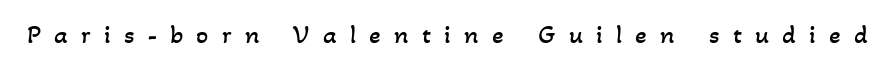
The image shows 27 px text type; set unusually wide letter spacing (+0.49 em), not underlined.
